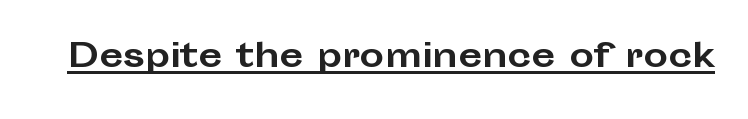
{"serif": "no", "italic": "no", "bold": "yes", "weight": "bold", "width": "wide", "stroke_contrast": "low", "x_height": "medium", "monospaced": "no", "underline": "yes", "letter_spacing": "normal", "letter_spacing_em": 0.0, "glyph_px": 31}
